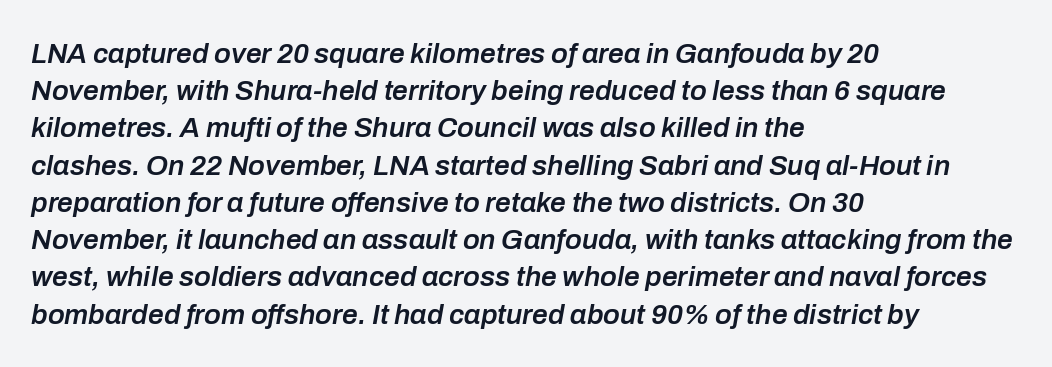
Q: Is the text bold? A: Semi-bold.
Q: Is the text italic (slanted)? A: Yes, it leans right by about 10 degrees.
Q: Is the text underlined? A: No.
Q: How is the paragraph aligned? A: Left-aligned.
Q: Is the spacing between letters normal or unusually wide? A: Normal.
Q: Is the spacing between lines tight, normal or loose? A: Normal.
Q: Width (condensed, normal, or wide)? A: Normal.
Q: Stroke contrast? A: Low.
Q: x-height? A: Medium.
Q: Monospaced? A: No.
